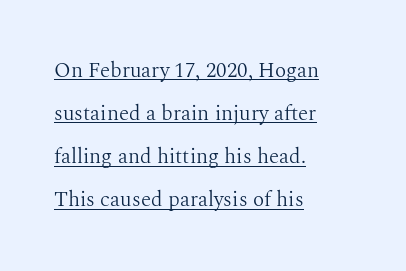
If you measured baseline to baseline, you'd find a long distance. Italic: no, the glyphs are upright roman. No extra tracking has been applied to these lines. Is there an underline? Yes — a line sits under the letters. Weight class: somewhere from thin through regular. Is the block centered? No — it sits flush against the left margin.
